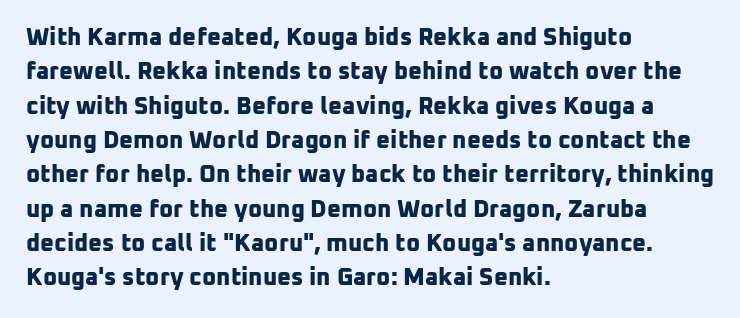
{"bold": "yes", "underline": "no", "align": "left", "line_spacing": "normal", "line_spacing_ratio": 1.43, "letter_spacing": "normal", "letter_spacing_em": 0.0, "glyph_px": 24}
